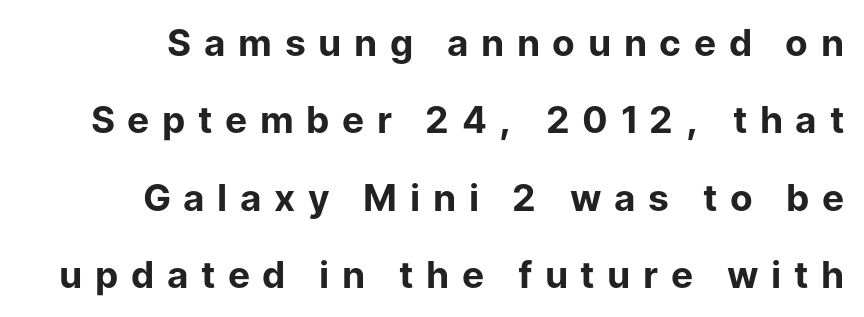
The image shows 37 px bold sans-serif type, upright; set loose line spacing (2.09x), unusually wide letter spacing (+0.34 em), not underlined; low stroke contrast and a medium x-height.
